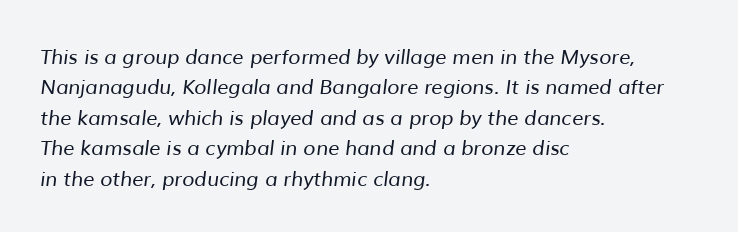
{"bold": "no", "underline": "no", "align": "left", "line_spacing": "normal", "line_spacing_ratio": 1.52, "letter_spacing": "normal", "letter_spacing_em": 0.0, "glyph_px": 20}
